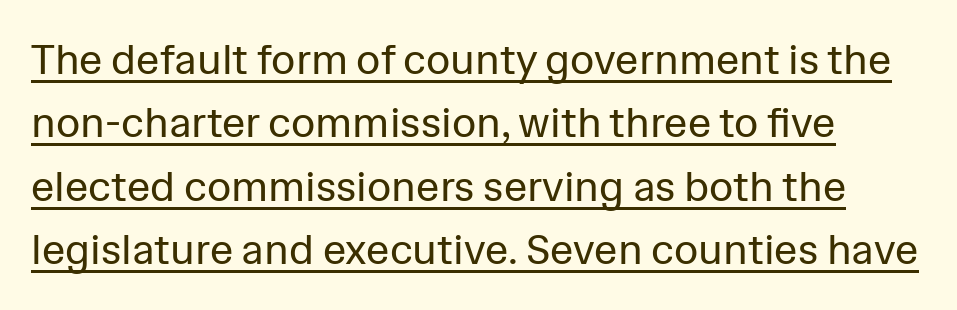
The image shows 42 px regular-weight sans-serif type, upright; set left-aligned, normal line spacing (1.51x), normal letter spacing, underlined; low stroke contrast and a medium x-height.
